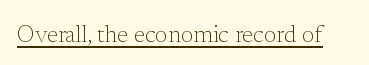
Q: Is the text bold? A: No.
Q: Is the text italic (slanted)? A: No, it is upright.
Q: Is the text underlined? A: Yes.
Q: Is the spacing between letters normal or unusually wide? A: Normal.
